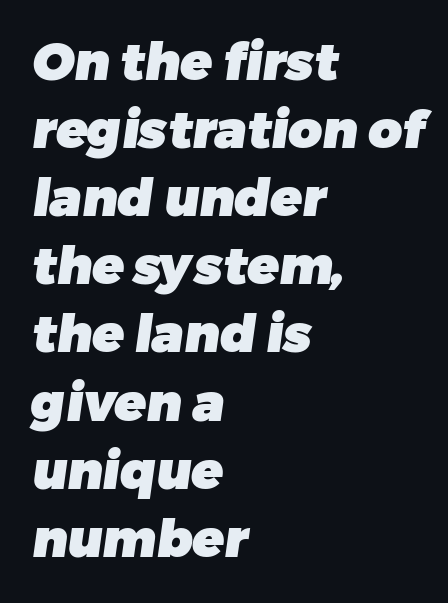
Q: Is the text bold? A: Yes.
Q: Is the typeface a serif or a sans-serif typeface? A: Sans-serif.
Q: Is the text underlined? A: No.
Q: How is the paragraph aligned? A: Left-aligned.
Q: Is the spacing between letters normal or unusually wide? A: Normal.
Q: Is the spacing between lines tight, normal or loose? A: Normal.
Q: Width (condensed, normal, or wide)? A: Normal.
Q: Stroke contrast? A: Low.
Q: x-height? A: Medium.
Q: Monospaced? A: No.
